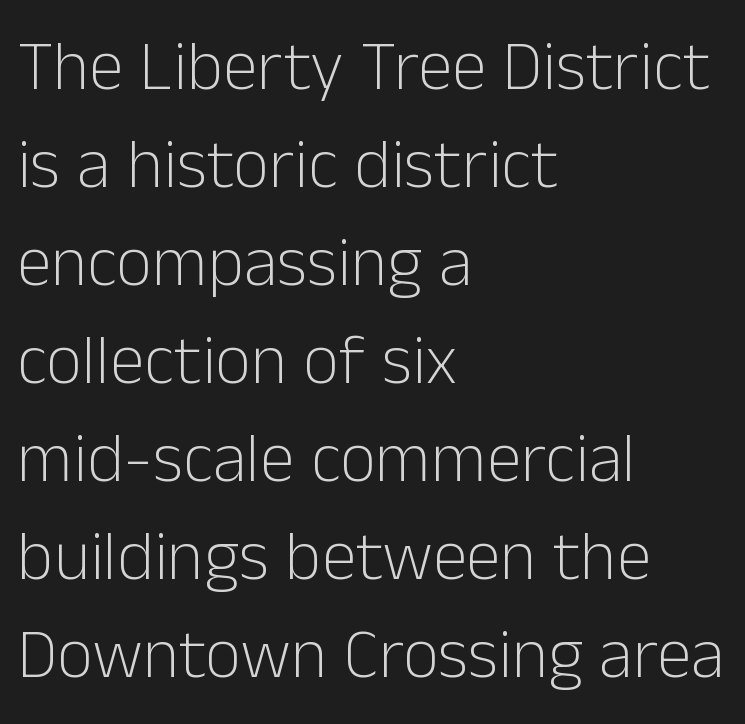
{"serif": "no", "italic": "no", "bold": "no", "weight": "light", "width": "normal", "stroke_contrast": "low", "x_height": "medium", "monospaced": "no", "underline": "no", "align": "left", "line_spacing": "normal", "line_spacing_ratio": 1.4, "letter_spacing": "normal", "letter_spacing_em": 0.0, "glyph_px": 70}
